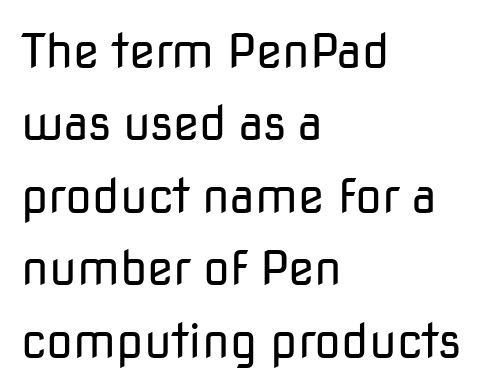
The image shows 48 px regular-weight sans-serif type, upright; set left-aligned, normal line spacing (1.51x), normal letter spacing, not underlined; low stroke contrast and a medium x-height.
